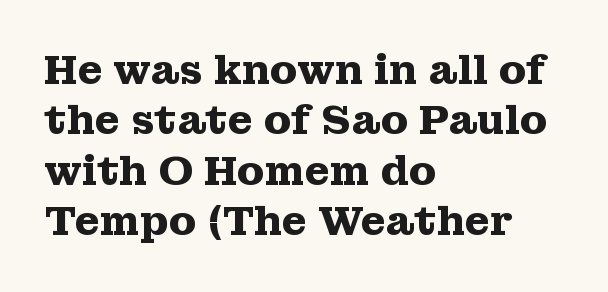
The image shows 40 px heavy, wide serif type, upright; set left-aligned, normal line spacing (1.26x), normal letter spacing, not underlined; medium stroke contrast and a medium x-height.
